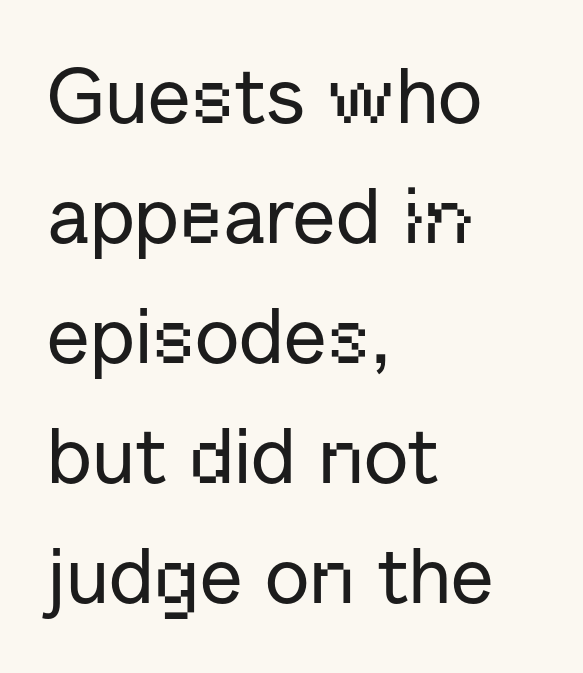
The lines are quadded left. Look at the bottom of the vertical strokes: they stop flat, with no serifs. Type without underlining. Unlike italic type, these characters show no tilt at all.
